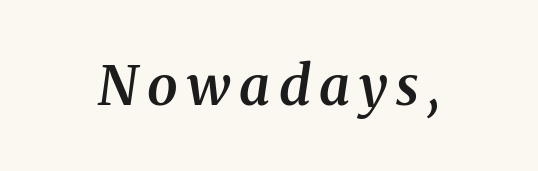
Q: Is the text bold? A: Semi-bold.
Q: Is the text italic (slanted)? A: Yes, it leans right by about 8 degrees.
Q: Is the typeface a serif or a sans-serif typeface? A: Serif.
Q: Is the text underlined? A: No.
Q: Width (condensed, normal, or wide)? A: Normal.
Q: Stroke contrast? A: Medium.
Q: x-height? A: Medium.
Q: Monospaced? A: No.
